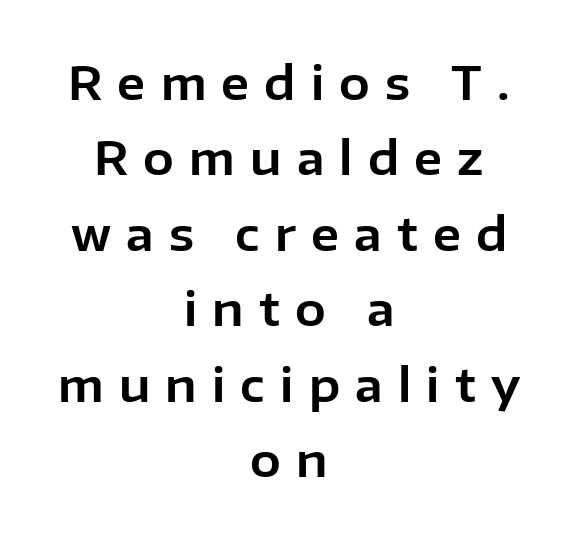
I'd call this a sans setting — the letters go barefoot. Only glyphs here, with clear space below each row. Ascenders rise straight up at ninety degrees. The letters advance in unequal steps, a hallmark of proportional type. Which margin do the lines hug? Neither — every line sits in the middle.
